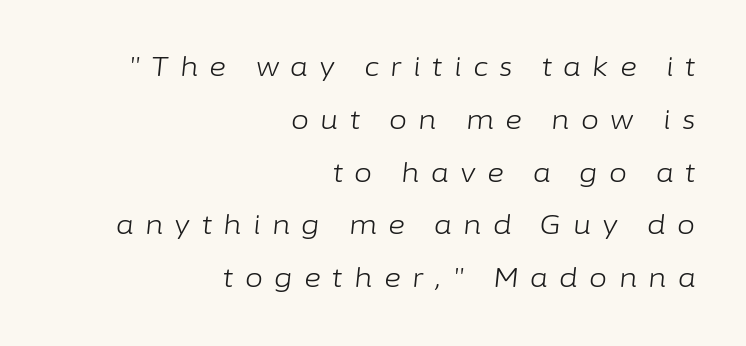
The image shows 26 px text type, italic (leaning right); set right-aligned, loose line spacing (2.03x), unusually wide letter spacing (+0.44 em), not underlined.
